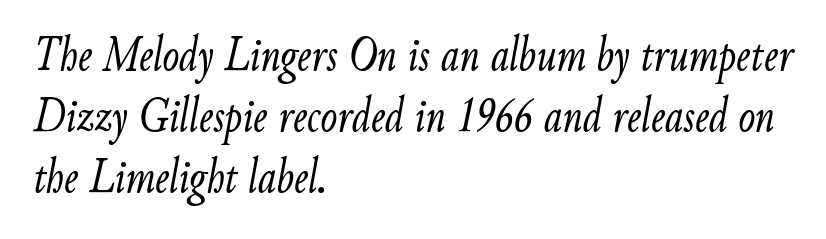
Q: Is the text bold? A: No.
Q: Is the text italic (slanted)? A: Yes, it leans right by about 9 degrees.
Q: Is the text underlined? A: No.
Q: How is the paragraph aligned? A: Left-aligned.
Q: Is the spacing between letters normal or unusually wide? A: Normal.
Q: Width (condensed, normal, or wide)? A: Condensed.
Q: Stroke contrast? A: Low.
Q: x-height? A: Small.
Q: Monospaced? A: No.
